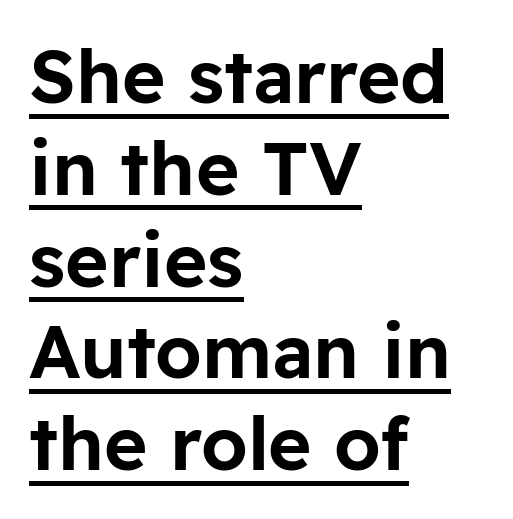
{"serif": "no", "italic": "no", "width": "normal", "stroke_contrast": "low", "x_height": "medium", "monospaced": "no", "underline": "yes", "align": "left", "line_spacing_ratio": 1.24, "letter_spacing": "normal", "letter_spacing_em": 0.0, "glyph_px": 74}
